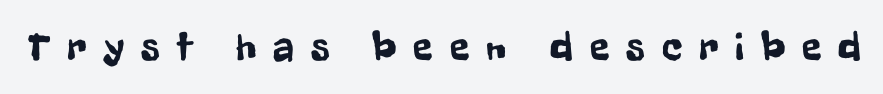
When letters stand straight like this, we call the style roman or upright. Anything drawn beneath the words? Only blank space. Between one letter and the next there's a generous, obvious gap. This sample has the flowing, uneven cadence of proportional lettering. Does the type have serifs? No, each stem ends abruptly.
